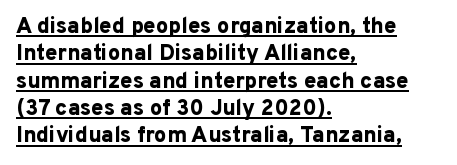
{"italic": "no", "bold": "yes", "underline": "yes", "align": "left", "line_spacing_ratio": 1.24, "letter_spacing": "normal", "letter_spacing_em": 0.0, "glyph_px": 22}
